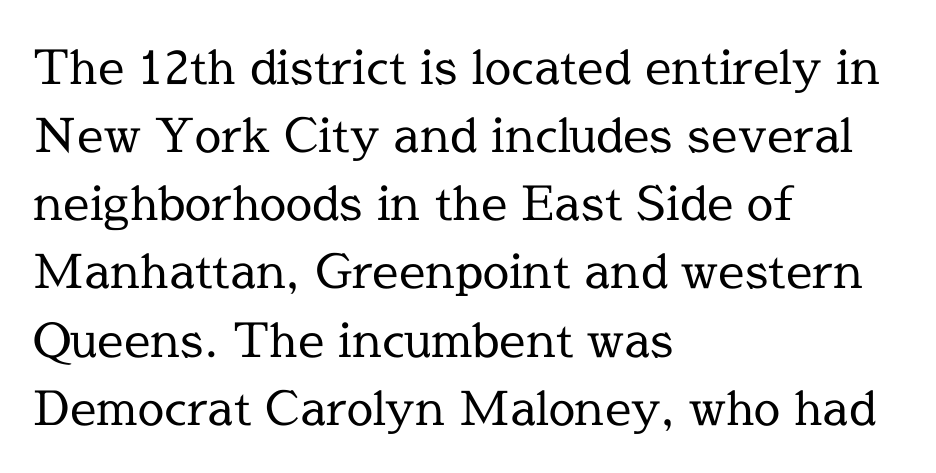
Each new line begins a customary step beneath the previous one. Spacing between characters is what you'd get straight out of the box. A student would call this left alignment; a typographer would say flush left, rag right. Posture: vertical. Heft: none added — not bold.
